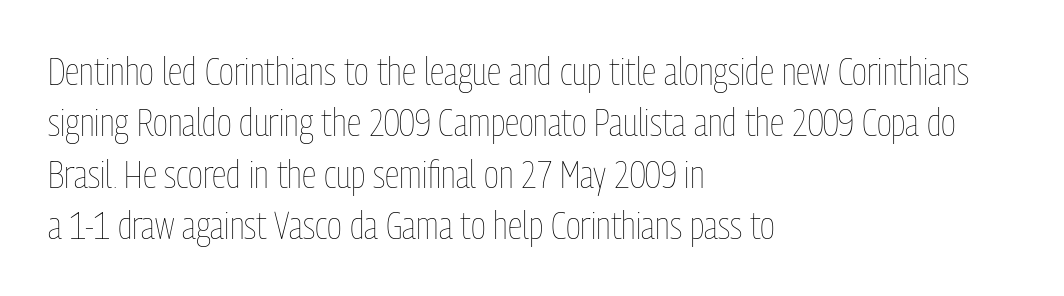
Q: Is the text bold? A: No.
Q: Is the text italic (slanted)? A: No, it is upright.
Q: Is the text underlined? A: No.
Q: How is the paragraph aligned? A: Left-aligned.
Q: Is the spacing between letters normal or unusually wide? A: Normal.
Q: Is the spacing between lines tight, normal or loose? A: Normal.
Q: Width (condensed, normal, or wide)? A: Condensed.
Q: Stroke contrast? A: Low.
Q: x-height? A: Medium.
Q: Monospaced? A: No.
